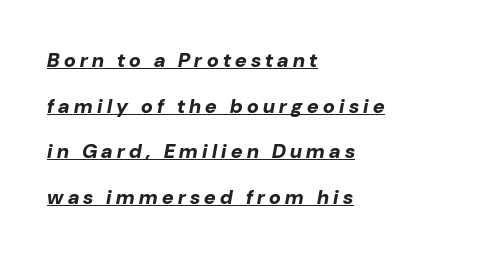
Q: Is the text bold? A: Yes.
Q: Is the text italic (slanted)? A: Yes, it leans right by about 10 degrees.
Q: Is the text underlined? A: Yes.
Q: How is the paragraph aligned? A: Left-aligned.
Q: Is the spacing between letters normal or unusually wide? A: Unusually wide.
Q: Is the spacing between lines tight, normal or loose? A: Loose.
